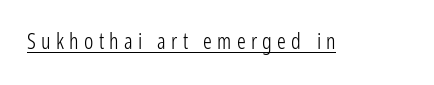
The image shows 22 px text type, upright; set unusually wide letter spacing (+0.24 em), underlined.
